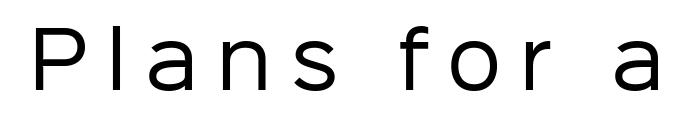
The image shows 77 px regular-weight sans-serif type, upright; set unusually wide letter spacing (+0.23 em), not underlined; low stroke contrast and a medium x-height.
